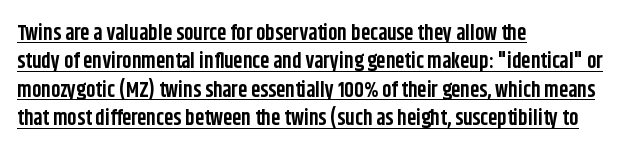
The image shows 21 px bold type, upright; set left-aligned, normal line spacing (1.35x), normal letter spacing, underlined.
